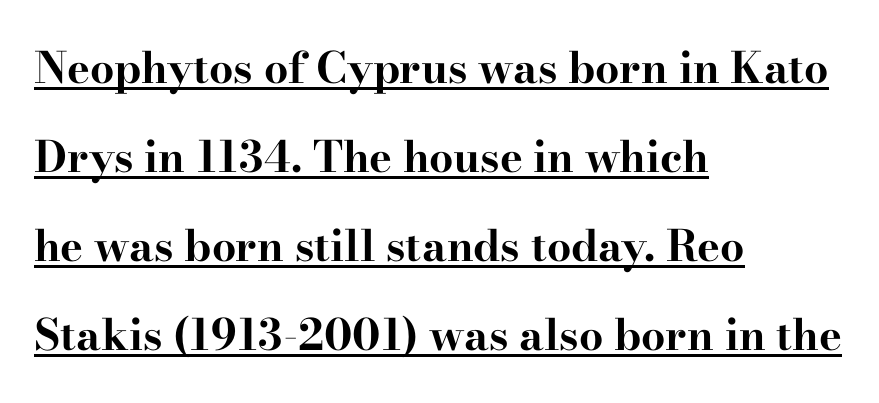
Every stem runs plumb, perpendicular to the baseline. Glyph-to-glyph distance matches everyday printed text. Each letter keeps its own natural width here, so spacing adapts to shape. This rendering uses left alignment, leaving the right contour irregular. Underlined type.
